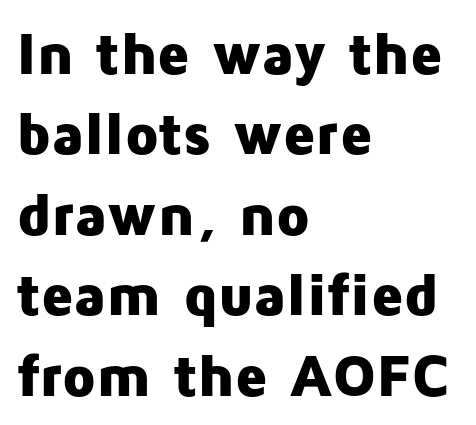
Default kerning and tracking; the words read as compact shapes. The face used here is proportionally spaced, like ordinary book or web type. The characters display no serif detailing; their extremities are plain. The lines are quadded left.
